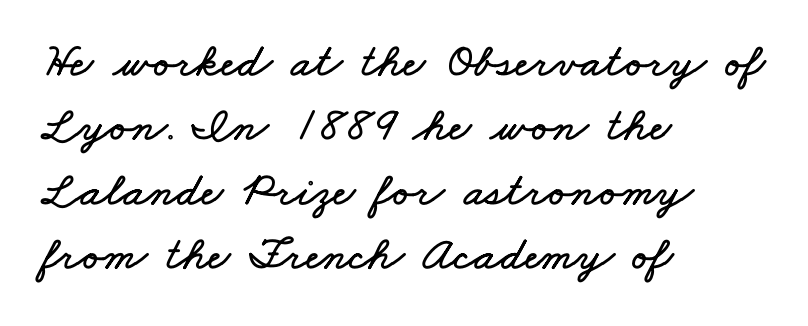
Q: Is the text underlined? A: No.
Q: How is the paragraph aligned? A: Left-aligned.
Q: Is the spacing between letters normal or unusually wide? A: Normal.
Q: Is the spacing between lines tight, normal or loose? A: Normal.
Q: Width (condensed, normal, or wide)? A: Wide.
Q: Stroke contrast? A: Low.
Q: x-height? A: Small.
Q: Monospaced? A: No.
